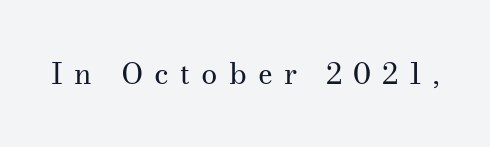
Caption: expanded tracking, letters set apart. Is this a heavy cut? Hardly; it is regular or lighter. Check under the words: just untouched page. A typesetter would call this proportional, since set widths differ per character. Rendered with straight, roman letterforms. Observe the serifs anchoring each vertical stroke in this sample.
